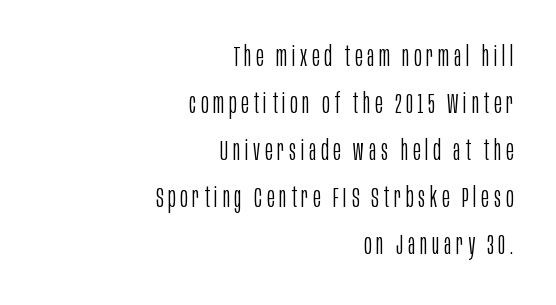
{"serif": "no", "italic": "no", "bold": "no", "weight": "light", "width": "condensed", "stroke_contrast": "low", "x_height": "large", "monospaced": "no", "underline": "no", "align": "right", "line_spacing": "normal", "line_spacing_ratio": 1.68, "glyph_px": 28}
